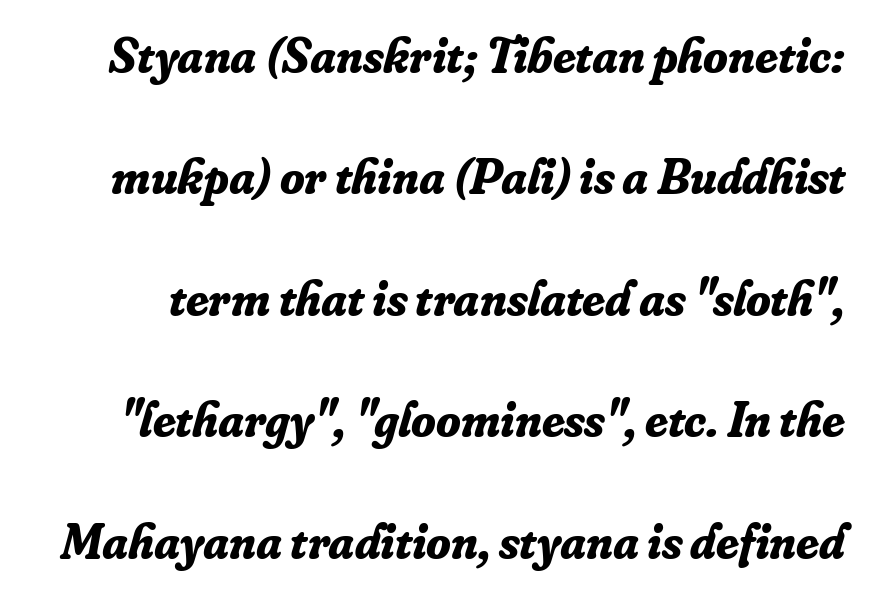
{"serif": "yes", "italic": "yes", "lean": "right", "slant_degrees": 16, "bold": "yes", "weight": "bold", "width": "normal", "stroke_contrast": "low", "x_height": "small", "monospaced": "no", "underline": "no", "line_spacing": "loose", "line_spacing_ratio": 2.43, "letter_spacing": "normal", "letter_spacing_em": 0.0, "glyph_px": 50}
